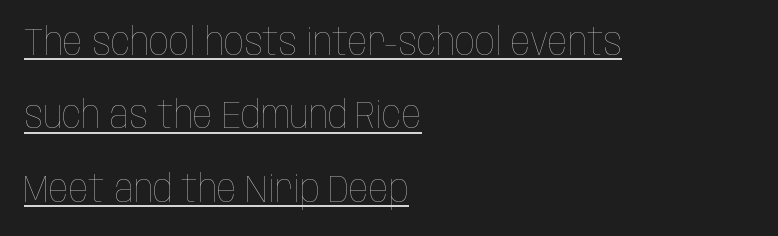
{"italic": "no", "bold": "no", "weight": "thin", "width": "condensed", "stroke_contrast": "low", "x_height": "large", "monospaced": "no", "underline": "yes", "align": "left", "line_spacing_ratio": 1.88, "letter_spacing": "normal", "letter_spacing_em": 0.0, "glyph_px": 39}
